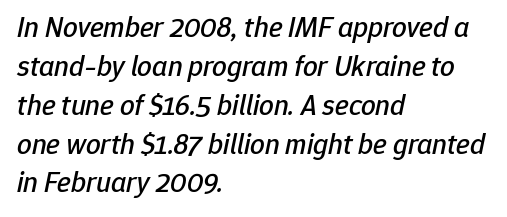
Horizontal alignment here is leftward, the default for most running prose. Looks like regular typesetting: each glyph gets only the width it needs. The whole block is typeset with a tilt. Baseline-to-baseline distance is the conventional proportion of letter height. Words float on clear page, feet unadorned.
